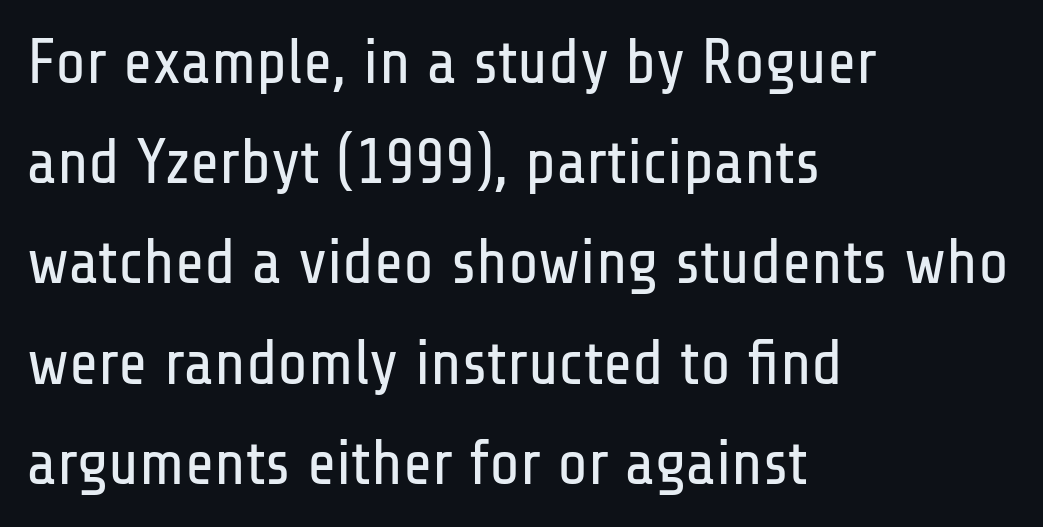
Q: Is the text bold? A: No.
Q: Is the text italic (slanted)? A: No, it is upright.
Q: Is the typeface a serif or a sans-serif typeface? A: Sans-serif.
Q: Is the text underlined? A: No.
Q: How is the paragraph aligned? A: Left-aligned.
Q: Is the spacing between letters normal or unusually wide? A: Normal.
Q: Is the spacing between lines tight, normal or loose? A: Normal.
Q: Width (condensed, normal, or wide)? A: Condensed.
Q: Stroke contrast? A: Low.
Q: x-height? A: Medium.
Q: Monospaced? A: No.
